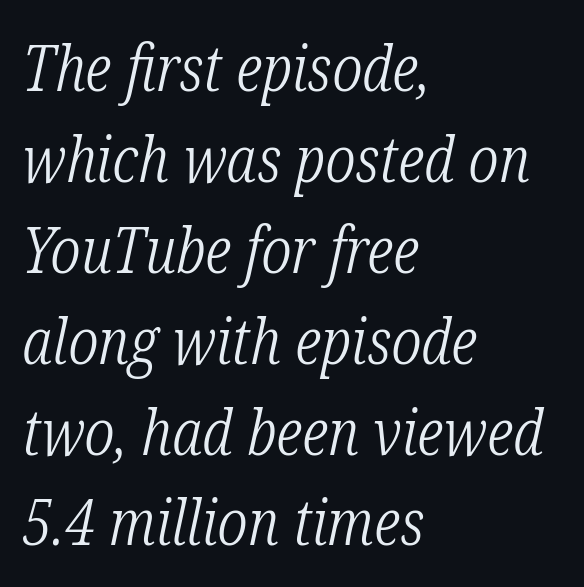
{"serif": "yes", "italic": "yes", "lean": "right", "slant_degrees": 12, "bold": "no", "weight": "light", "width": "condensed", "stroke_contrast": "low", "x_height": "medium", "monospaced": "no", "underline": "no", "align": "left", "line_spacing": "normal", "line_spacing_ratio": 1.42, "letter_spacing": "normal", "letter_spacing_em": 0.0, "glyph_px": 64}
